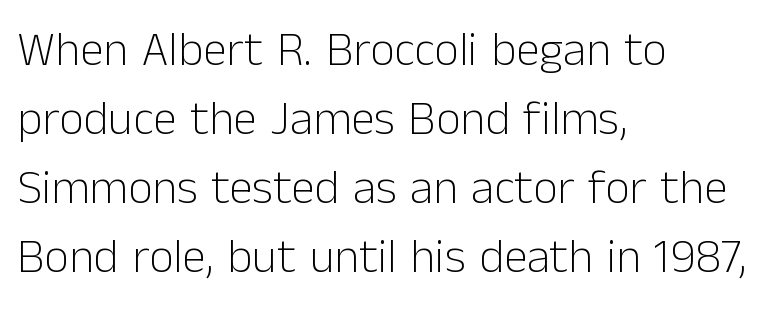
Each line starts at the same left margin while the right side varies. Do the characters align in a grid? No, the font is proportional. Honestly, the row spacing looks completely unremarkable. The letters stand upright; this is a roman face. Bare-footed words on every line. Compared with typical body copy, the letter spacing here is the same.
